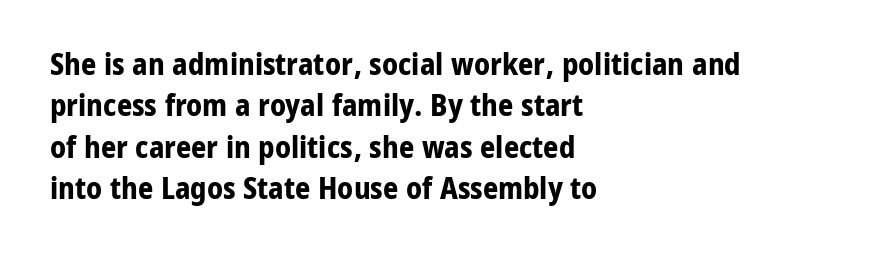
Q: Is the text bold? A: Yes.
Q: Is the text italic (slanted)? A: No, it is upright.
Q: Is the typeface a serif or a sans-serif typeface? A: Sans-serif.
Q: Is the text underlined? A: No.
Q: How is the paragraph aligned? A: Left-aligned.
Q: Is the spacing between letters normal or unusually wide? A: Normal.
Q: Is the spacing between lines tight, normal or loose? A: Normal.
Q: Width (condensed, normal, or wide)? A: Normal.
Q: Stroke contrast? A: Low.
Q: x-height? A: Medium.
Q: Monospaced? A: No.
